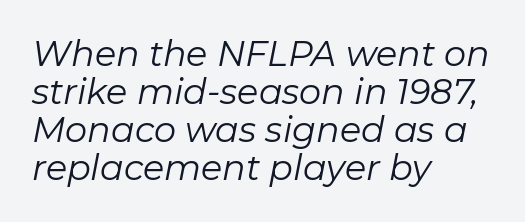
The image shows 35 px regular-weight type, italic (leaning right); set left-aligned, tight line spacing (1.09x), normal letter spacing, not underlined; low stroke contrast and a medium x-height.
